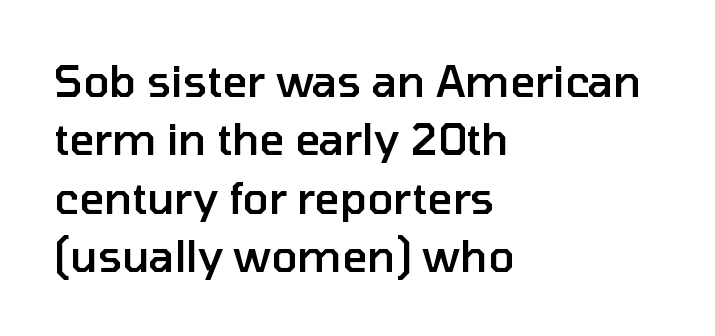
The image shows 43 px semibold sans-serif type, upright; set left-aligned, normal line spacing (1.36x), normal letter spacing, not underlined; low stroke contrast and a medium x-height.
